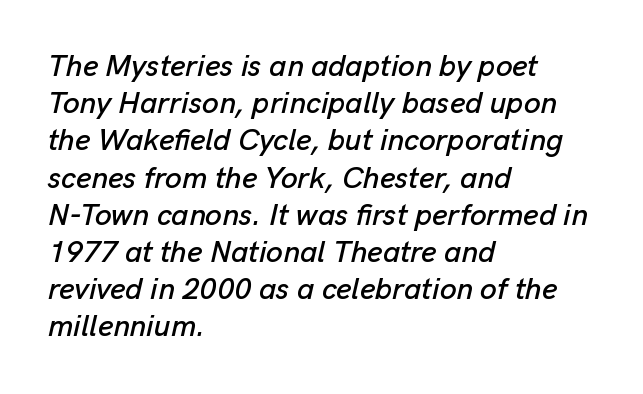
Line beginnings align vertically; line endings do not. Words appear dense and cohesive because spacing is normal. A bare baseline throughout the passage. This sample has the flowing, uneven cadence of proportional lettering. An italicized treatment has been applied to the whole sample.
